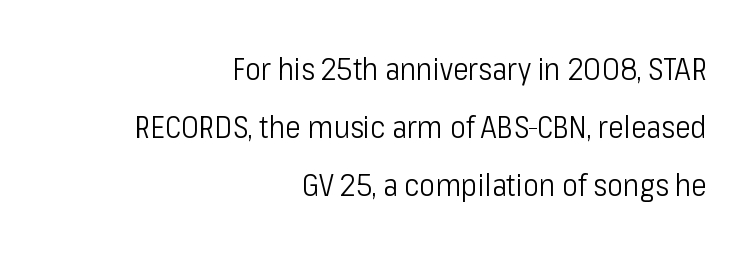
Q: Is the text bold? A: No.
Q: Is the text italic (slanted)? A: No, it is upright.
Q: Is the typeface a serif or a sans-serif typeface? A: Sans-serif.
Q: Is the text underlined? A: No.
Q: How is the paragraph aligned? A: Right-aligned.
Q: Is the spacing between letters normal or unusually wide? A: Normal.
Q: Is the spacing between lines tight, normal or loose? A: Loose.
Q: Width (condensed, normal, or wide)? A: Condensed.
Q: Stroke contrast? A: Low.
Q: x-height? A: Medium.
Q: Monospaced? A: No.
